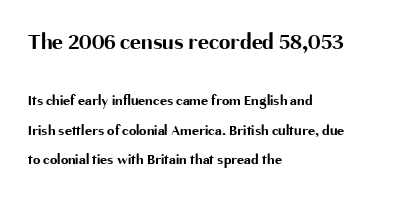
The image shows 23 px bold type, upright; set left-aligned, loose line spacing (1.96x), normal letter spacing, not underlined; the first (top) block is 1.53x larger.
